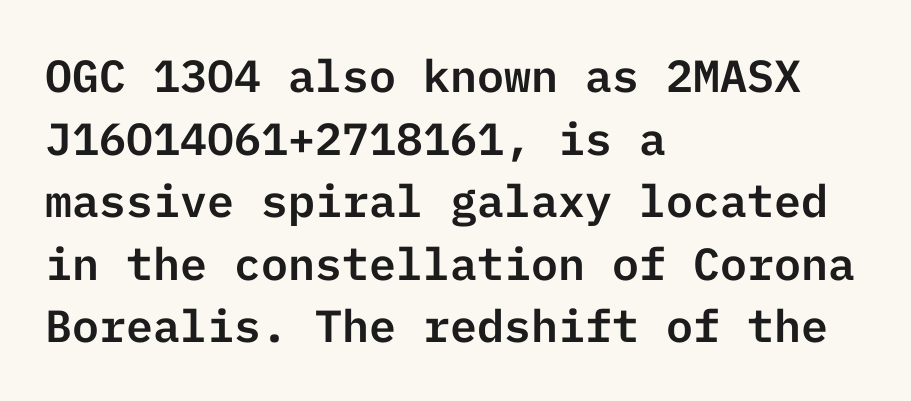
The image shows 45 px sans-serif type, upright; set left-aligned, normal line spacing (1.39x), normal letter spacing, not underlined; low stroke contrast and a medium x-height.
